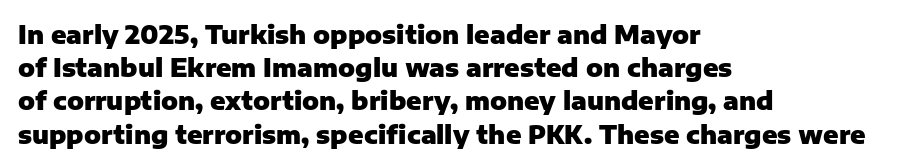
{"italic": "no", "bold": "yes", "underline": "no", "align": "left", "line_spacing": "normal", "line_spacing_ratio": 1.33, "letter_spacing": "normal", "letter_spacing_em": 0.0, "glyph_px": 25}
